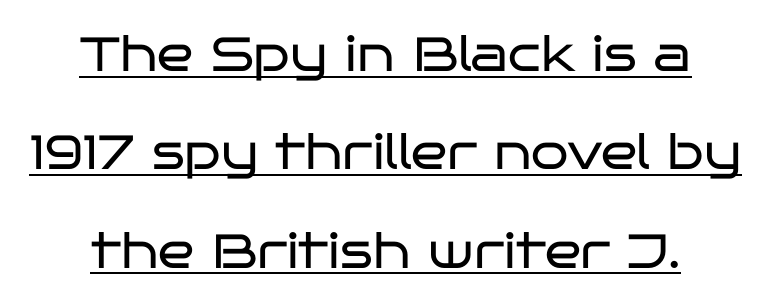
Q: Is the text bold? A: No.
Q: Is the text italic (slanted)? A: No, it is upright.
Q: Is the typeface a serif or a sans-serif typeface? A: Sans-serif.
Q: Is the text underlined? A: Yes.
Q: How is the paragraph aligned? A: Centered.
Q: Is the spacing between letters normal or unusually wide? A: Normal.
Q: Is the spacing between lines tight, normal or loose? A: Loose.
Q: Width (condensed, normal, or wide)? A: Wide.
Q: Stroke contrast? A: Low.
Q: x-height? A: Large.
Q: Monospaced? A: No.
